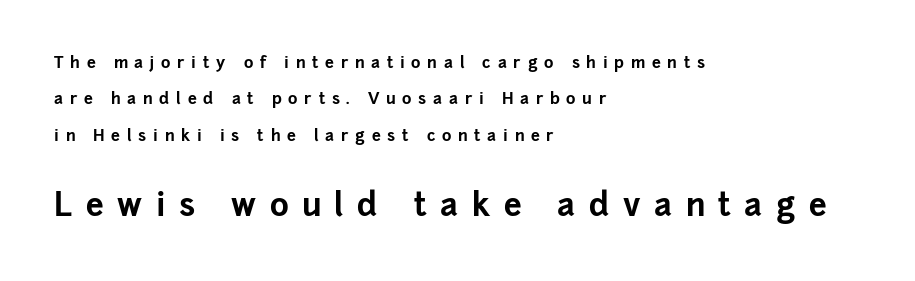
The font is running at its bold setting. These lines stack with their left ends in a neat column. When letters stand straight like this, we call the style roman or upright. Tracking here is generous; glyphs stand well apart from one another. The font family rendered here belongs to the sans-serif group. Note the varied advance widths — an 'i' is clearly narrower than an 'm'.
